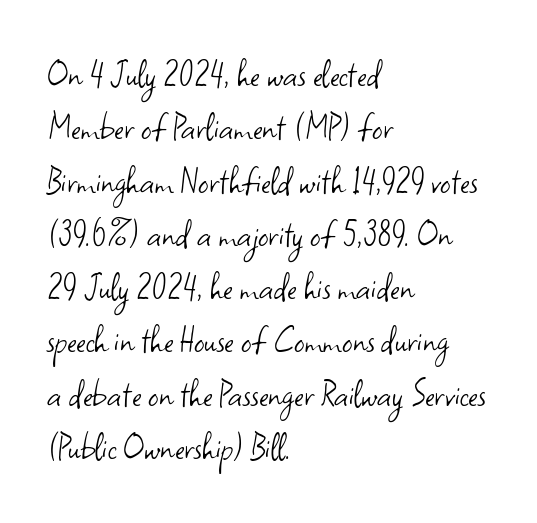
The passage shown is typed in a proportional face where columns would drift. This is sans-serif lettering, the kind often seen on screens and signage. Does the copy run flush right? No — it runs flush left. Clear beneath every line of the passage.
